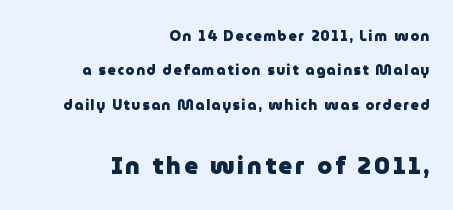
Q: Is the text bold? A: Yes.
Q: Is the text italic (slanted)? A: No, it is upright.
Q: Is the text underlined? A: No.
Q: How is the paragraph aligned? A: Right-aligned.
Q: Is the spacing between lines tight, normal or loose? A: Loose.
Q: Which block of text is set in a larger size, the first (top) or the second (bottom)? A: The second (bottom) one.
